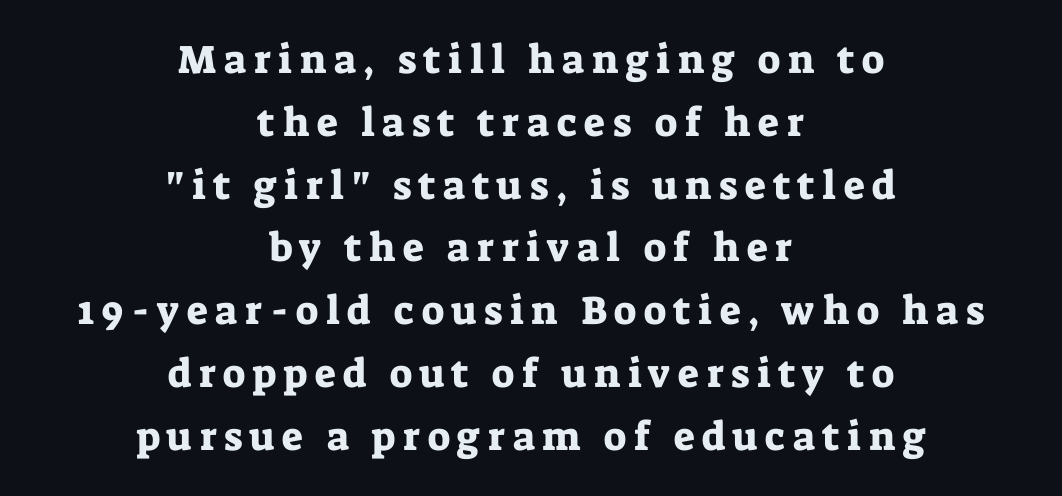
{"serif": "yes", "italic": "no", "width": "normal", "stroke_contrast": "low", "x_height": "medium", "monospaced": "no", "underline": "no", "align": "center", "line_spacing": "normal", "line_spacing_ratio": 1.57, "glyph_px": 40}
